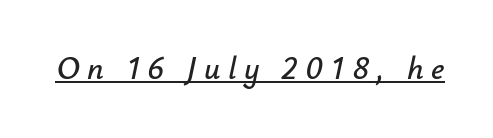
{"italic": "yes", "lean": "right", "slant_degrees": 12, "width": "normal", "stroke_contrast": "low", "x_height": "small", "monospaced": "no", "underline": "yes", "letter_spacing": "wide", "letter_spacing_em": 0.23, "glyph_px": 32}
